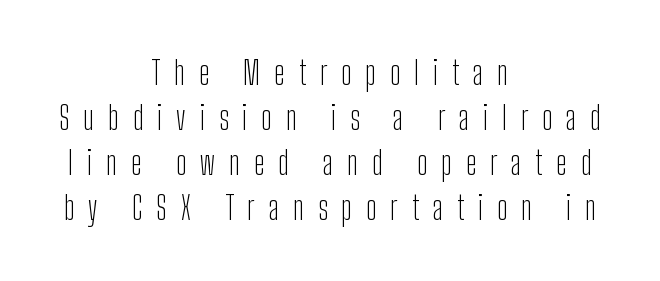
{"serif": "no", "italic": "no", "bold": "no", "weight": "light", "width": "condensed", "stroke_contrast": "low", "x_height": "medium", "monospaced": "no", "underline": "no", "align": "center", "line_spacing": "normal", "line_spacing_ratio": 1.41, "letter_spacing": "wide", "letter_spacing_em": 0.43, "glyph_px": 32}
